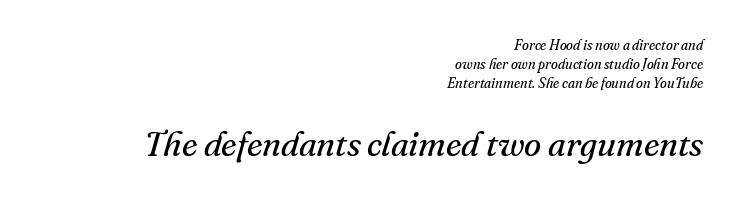
Q: Is the text bold? A: No.
Q: Is the text italic (slanted)? A: Yes, it leans right by about 16 degrees.
Q: Is the typeface a serif or a sans-serif typeface? A: Serif.
Q: Is the text underlined? A: No.
Q: How is the paragraph aligned? A: Right-aligned.
Q: Is the spacing between letters normal or unusually wide? A: Normal.
Q: Is the spacing between lines tight, normal or loose? A: Normal.
Q: Which block of text is set in a larger size, the first (top) or the second (bottom)? A: The second (bottom) one.
Q: Width (condensed, normal, or wide)? A: Normal.
Q: Stroke contrast? A: Medium.
Q: x-height? A: Small.
Q: Monospaced? A: No.
